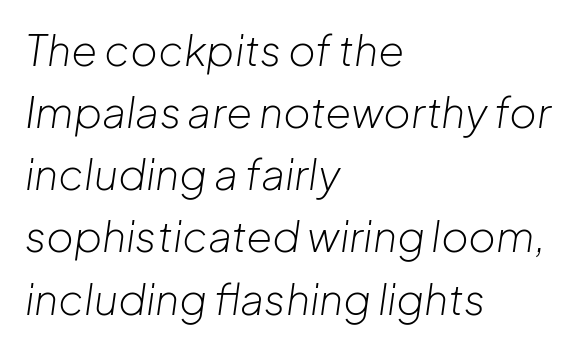
The image shows 42 px light type, italic (leaning right); set left-aligned, normal line spacing (1.48x), normal letter spacing, not underlined; low stroke contrast and a medium x-height.
